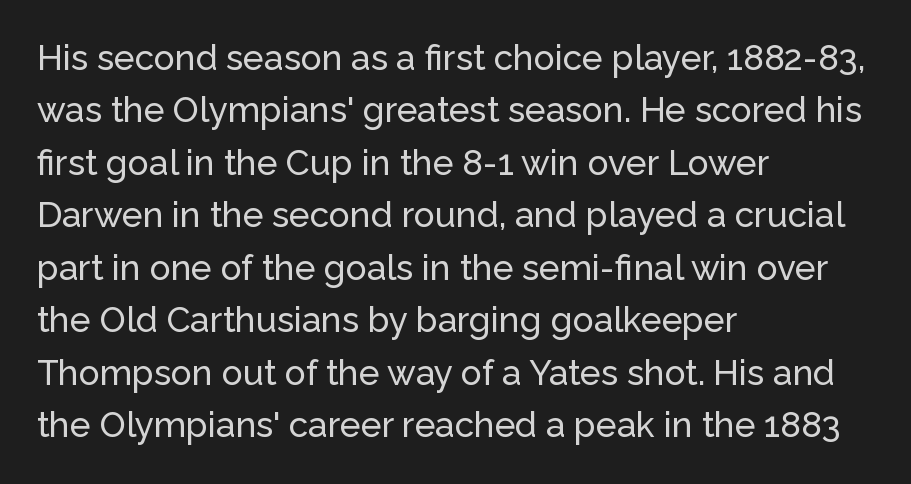
The image shows 35 px sans-serif type, upright; set left-aligned, normal line spacing (1.5x), normal letter spacing, not underlined; low stroke contrast and a medium x-height.
